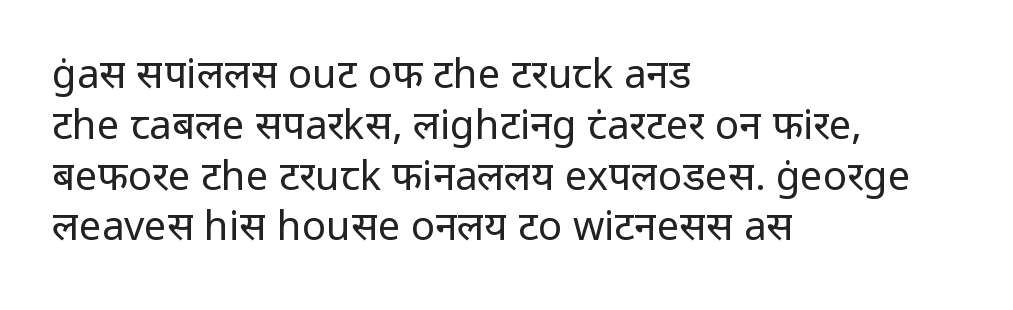
The image shows 40 px regular-weight sans-serif type, upright; set left-aligned, normal line spacing (1.27x), normal letter spacing, not underlined; low stroke contrast and a medium x-height.
